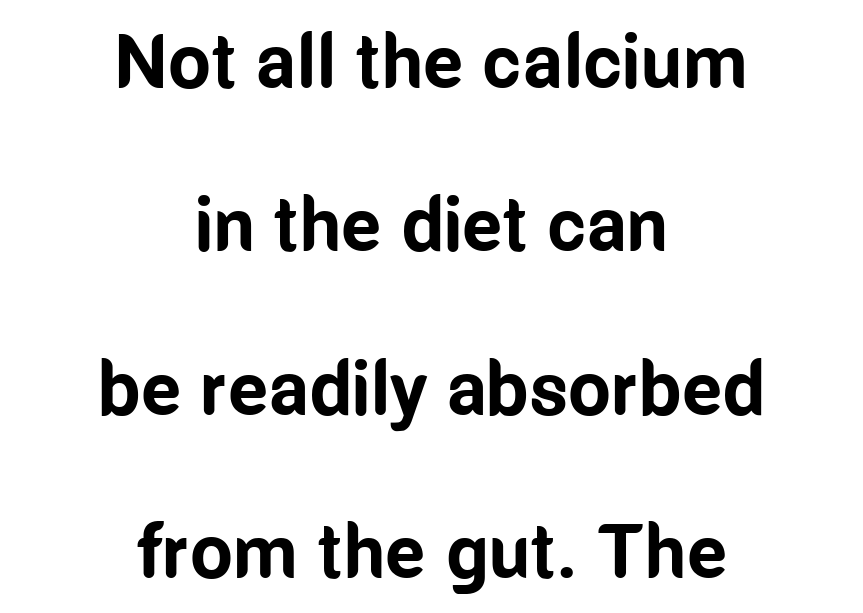
The image shows 76 px bold, condensed sans-serif type, upright; set centered, loose line spacing (2.15x), normal letter spacing, not underlined; low stroke contrast and a medium x-height.
